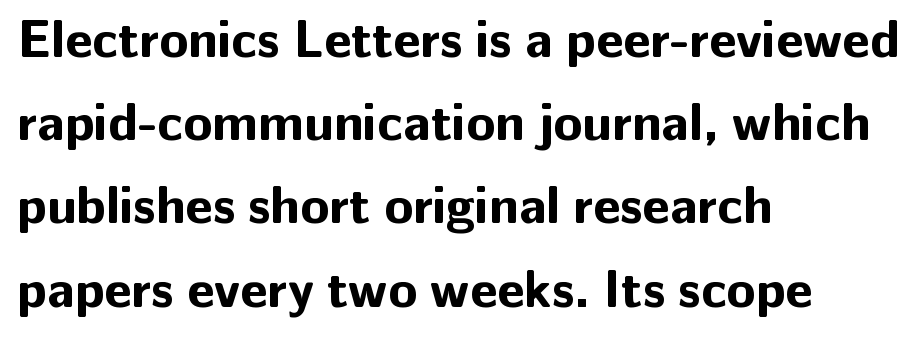
{"serif": "no", "italic": "no", "bold": "yes", "weight": "bold", "width": "normal", "stroke_contrast": "low", "x_height": "medium", "monospaced": "no", "underline": "no", "align": "left", "line_spacing": "normal", "line_spacing_ratio": 1.57, "letter_spacing": "normal", "letter_spacing_em": 0.0, "glyph_px": 53}
